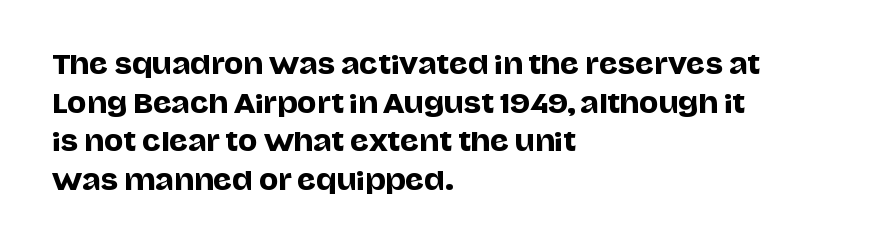
If you measured baseline to baseline, you'd find a middling distance. The line texture is even and compact thanks to regular tracking. Descender tails drop into unmarked territory. Posture: upright roman. Horizontally, the lines are justified to the leading edge only.
